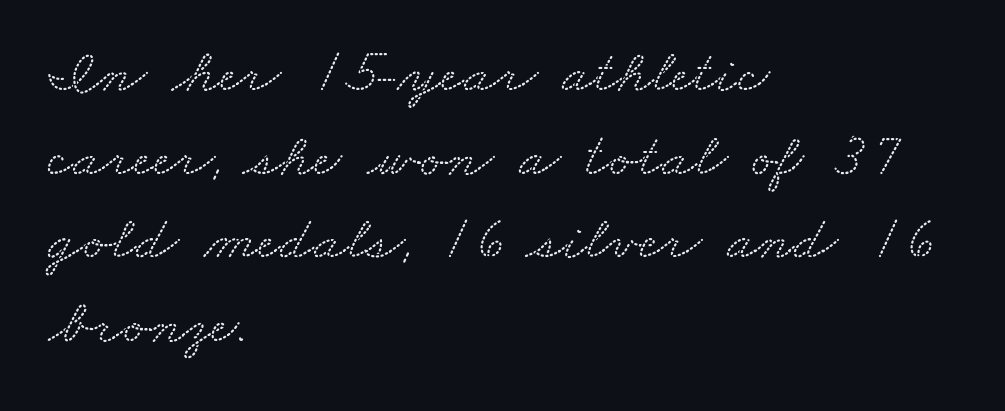
{"width": "wide", "stroke_contrast": "low", "x_height": "small", "monospaced": "no", "underline": "no", "align": "left", "line_spacing": "normal", "line_spacing_ratio": 1.35, "letter_spacing": "normal", "letter_spacing_em": 0.0, "glyph_px": 62}
